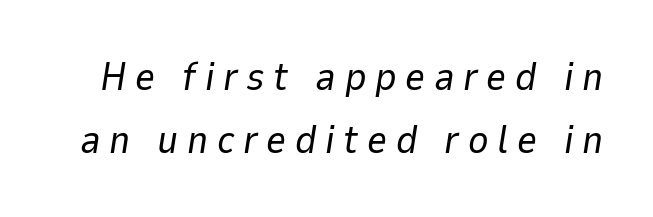
Someone cranked the tracking dial way up on this one. Anything drawn beneath the words? Only blank space. Weight: regular or lighter. Summary of vertical rhythm: regular, with standard interline spacing. The face used here is proportionally spaced, like ordinary book or web type. Slanted lettering throughout.
